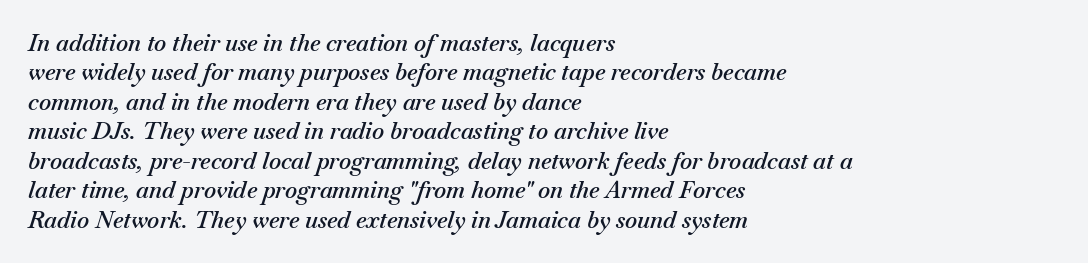
If you drew a ruler down the left edge, every line would touch it. Each new line begins a customary step beneath the previous one. Strokes here are thickened, but only to semibold level. The strip under each line holds only bare page. It's the slanting kind of type.
